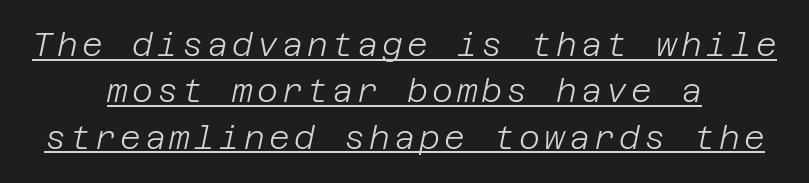
{"italic": "yes", "lean": "right", "slant_degrees": 12, "bold": "no", "weight": "light", "width": "normal", "stroke_contrast": "low", "x_height": "large", "underline": "yes", "align": "center", "line_spacing": "normal", "line_spacing_ratio": 1.45, "glyph_px": 32}
